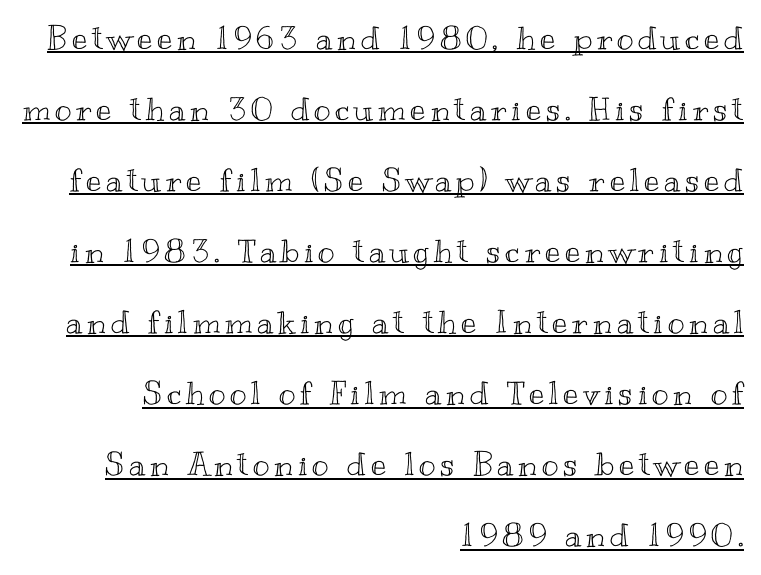
Every character sits straight up, as roman type does. Each new line begins a long way beneath the previous one. Underlined type. Teacher's note: observe the even right margin — that is flush-right alignment. Varying glyph widths throughout — classic text-font behaviour.
